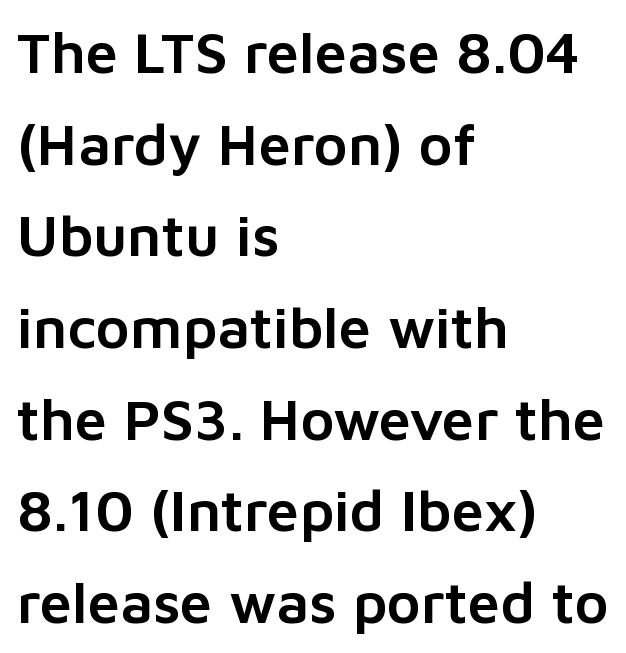
The image shows 58 px sans-serif type, upright; set left-aligned, normal line spacing (1.58x), normal letter spacing, not underlined; low stroke contrast and a medium x-height.
